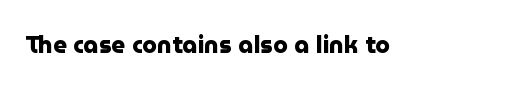
Q: Is the text bold? A: Yes.
Q: Is the text italic (slanted)? A: No, it is upright.
Q: Is the text underlined? A: No.
Q: Is the spacing between letters normal or unusually wide? A: Normal.
